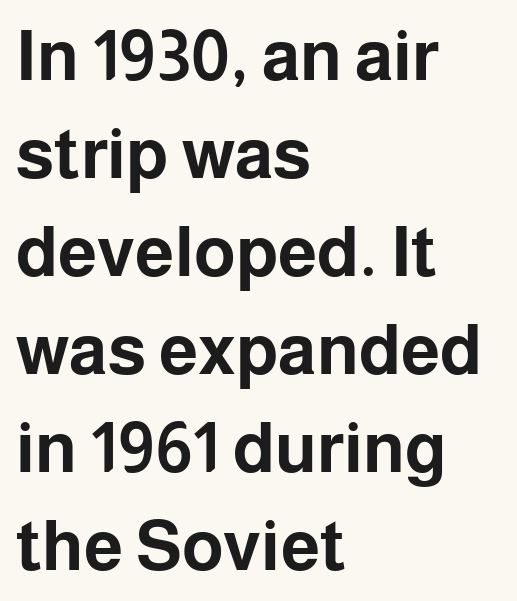
{"serif": "no", "italic": "no", "bold": "yes", "weight": "bold", "width": "normal", "stroke_contrast": "low", "x_height": "medium", "monospaced": "no", "underline": "no", "align": "left", "line_spacing": "normal", "line_spacing_ratio": 1.4, "letter_spacing": "normal", "letter_spacing_em": 0.0, "glyph_px": 70}
